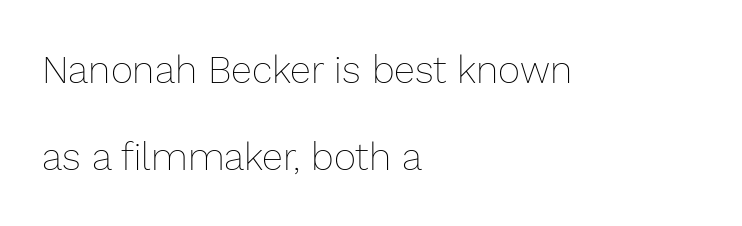
{"italic": "no", "bold": "no", "weight": "thin", "width": "normal", "stroke_contrast": "low", "x_height": "medium", "monospaced": "no", "underline": "no", "align": "left", "line_spacing": "loose", "line_spacing_ratio": 2.3, "letter_spacing": "normal", "letter_spacing_em": 0.0, "glyph_px": 38}
